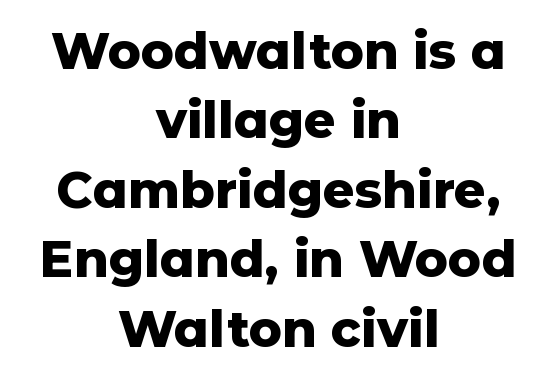
{"serif": "no", "italic": "no", "bold": "yes", "weight": "heavy", "width": "normal", "stroke_contrast": "low", "x_height": "medium", "monospaced": "no", "underline": "no", "align": "center", "line_spacing": "normal", "line_spacing_ratio": 1.39, "letter_spacing": "normal", "letter_spacing_em": 0.0, "glyph_px": 50}
